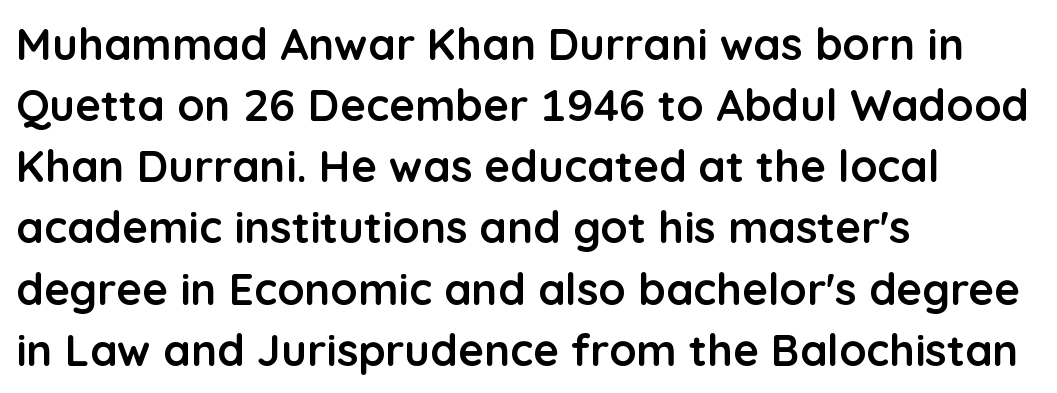
{"serif": "no", "italic": "no", "bold": "yes", "weight": "semibold", "width": "normal", "stroke_contrast": "low", "x_height": "medium", "monospaced": "no", "underline": "no", "align": "left", "line_spacing": "normal", "line_spacing_ratio": 1.39, "letter_spacing": "normal", "letter_spacing_em": 0.0, "glyph_px": 44}
